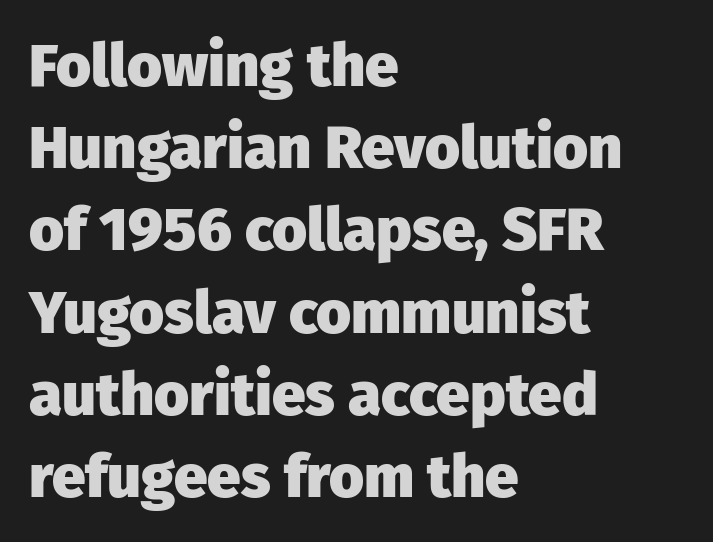
Q: Is the text bold? A: Yes.
Q: Is the text italic (slanted)? A: No, it is upright.
Q: Is the typeface a serif or a sans-serif typeface? A: Sans-serif.
Q: Is the text underlined? A: No.
Q: How is the paragraph aligned? A: Left-aligned.
Q: Is the spacing between letters normal or unusually wide? A: Normal.
Q: Is the spacing between lines tight, normal or loose? A: Normal.
Q: Width (condensed, normal, or wide)? A: Normal.
Q: Stroke contrast? A: Low.
Q: x-height? A: Medium.
Q: Monospaced? A: No.
